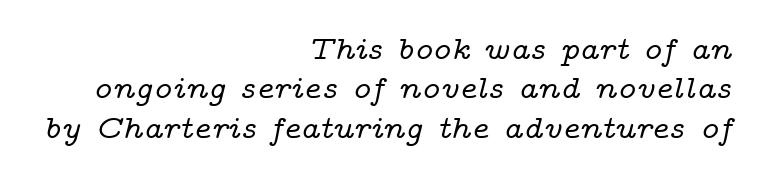
{"serif": "yes", "italic": "yes", "lean": "right", "slant_degrees": 14, "width": "wide", "stroke_contrast": "low", "x_height": "medium", "monospaced": "no", "underline": "no", "align": "right", "line_spacing_ratio": 1.19, "letter_spacing": "normal", "letter_spacing_em": 0.0, "glyph_px": 33}
